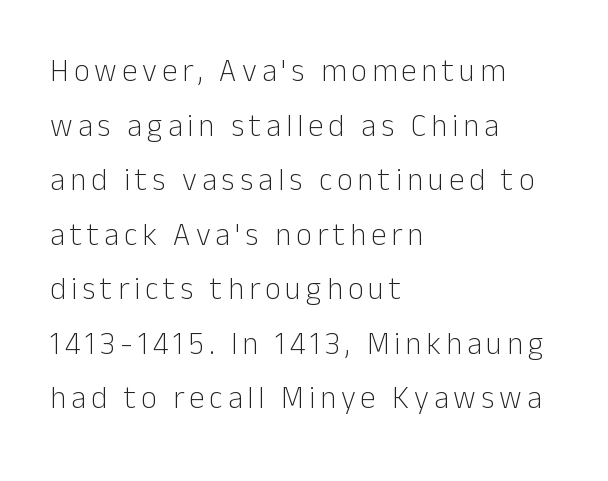
Plain, unruled lines of type. One-word summary of the alignment: left. Grotesque or geometric, the face here clearly has no serifs. Spacing verdict: proportional, widths tailored to each character. Do the letters lean? They stand straight. These glyphs show unthickened strokes, regular width or finer.
